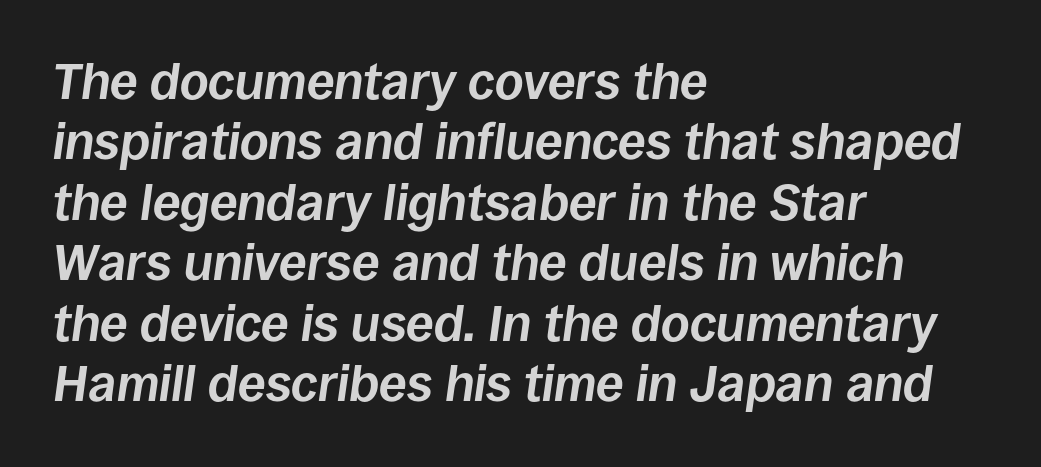
The image shows 50 px bold type, italic (leaning right); set left-aligned, line spacing 1.21x, normal letter spacing, not underlined; low stroke contrast and a large x-height.
